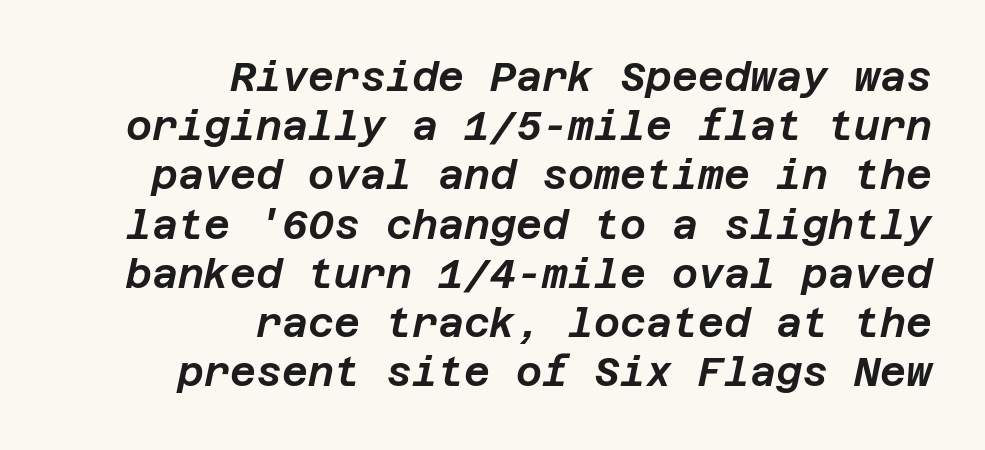
{"italic": "yes", "lean": "right", "slant_degrees": 12, "width": "normal", "stroke_contrast": "low", "x_height": "large", "underline": "no", "align": "right", "line_spacing_ratio": 1.23, "letter_spacing": "normal", "letter_spacing_em": 0.0, "glyph_px": 40}
